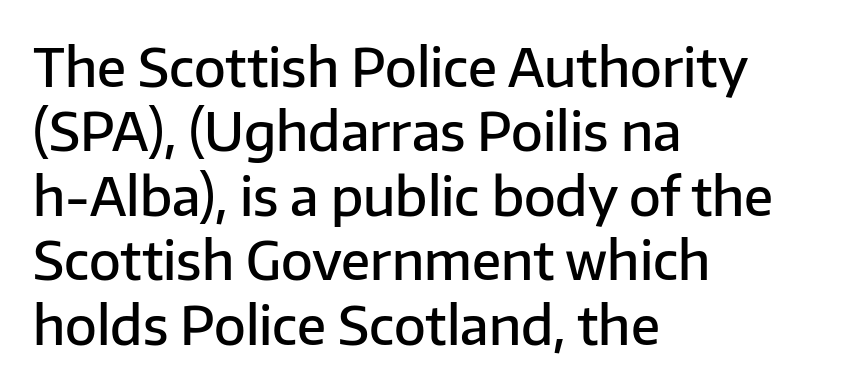
The image shows 52 px semibold sans-serif type, upright; set left-aligned, line spacing 1.24x, normal letter spacing, not underlined; low stroke contrast and a medium x-height.
